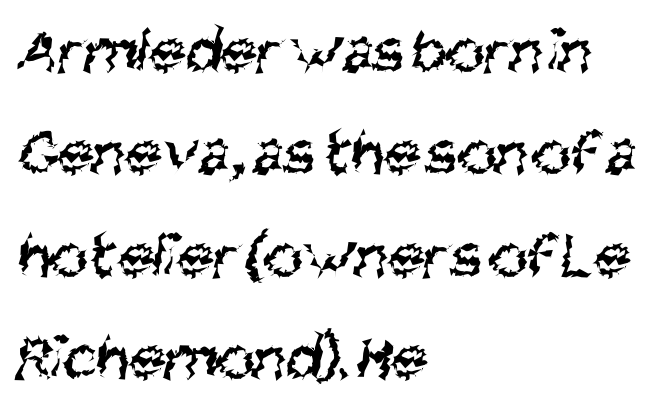
Q: Is the text bold? A: No.
Q: Is the typeface a serif or a sans-serif typeface? A: Sans-serif.
Q: Is the text underlined? A: No.
Q: How is the paragraph aligned? A: Left-aligned.
Q: Is the spacing between letters normal or unusually wide? A: Normal.
Q: Is the spacing between lines tight, normal or loose? A: Normal.
Q: Width (condensed, normal, or wide)? A: Condensed.
Q: Stroke contrast? A: Medium.
Q: x-height? A: Large.
Q: Monospaced? A: No.
